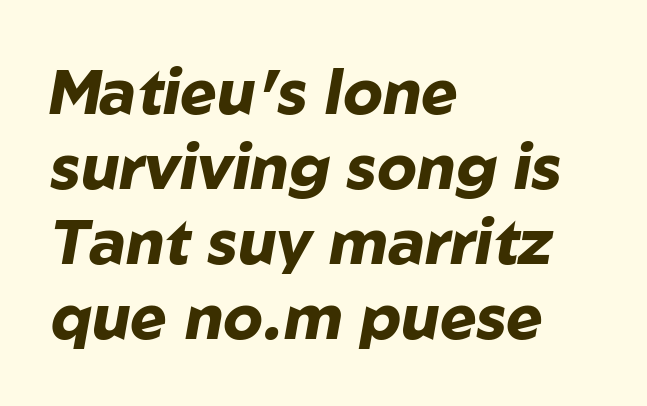
Q: Is the text bold? A: Yes.
Q: Is the text italic (slanted)? A: Yes, it leans right by about 10 degrees.
Q: Is the text underlined? A: No.
Q: How is the paragraph aligned? A: Left-aligned.
Q: Is the spacing between letters normal or unusually wide? A: Normal.
Q: Width (condensed, normal, or wide)? A: Normal.
Q: Stroke contrast? A: Low.
Q: x-height? A: Medium.
Q: Monospaced? A: No.
